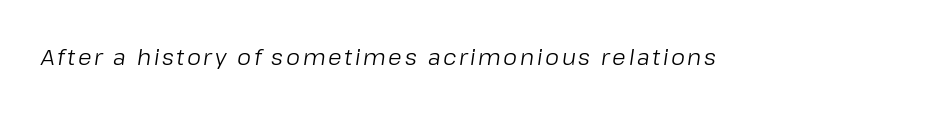
Q: Is the text bold? A: No.
Q: Is the text italic (slanted)? A: Yes, it leans right by about 8 degrees.
Q: Is the text underlined? A: No.
